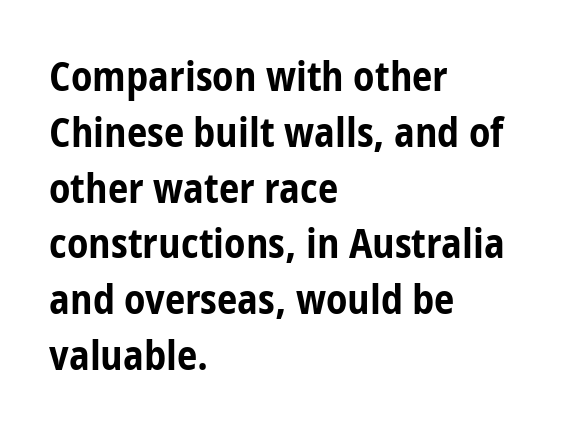
Q: Is the text bold? A: Yes.
Q: Is the text italic (slanted)? A: No, it is upright.
Q: Is the typeface a serif or a sans-serif typeface? A: Sans-serif.
Q: Is the text underlined? A: No.
Q: How is the paragraph aligned? A: Left-aligned.
Q: Is the spacing between letters normal or unusually wide? A: Normal.
Q: Is the spacing between lines tight, normal or loose? A: Normal.
Q: Width (condensed, normal, or wide)? A: Condensed.
Q: Stroke contrast? A: Low.
Q: x-height? A: Medium.
Q: Monospaced? A: No.
